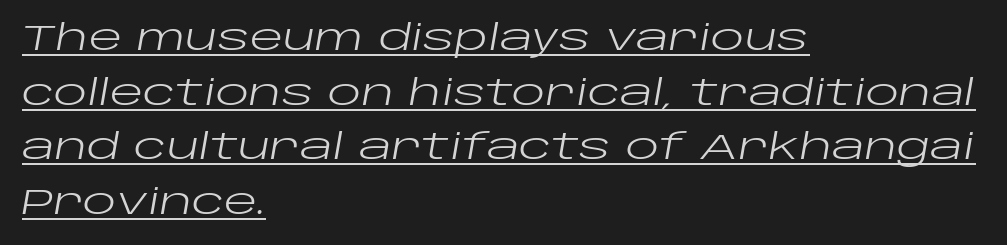
A classic flush-left, rag-right setting is used for this passage. The rendering keeps characters at their native spacing. Heft: none added — not bold. Compared with ordinary roman type, these characters are visibly tilted.
